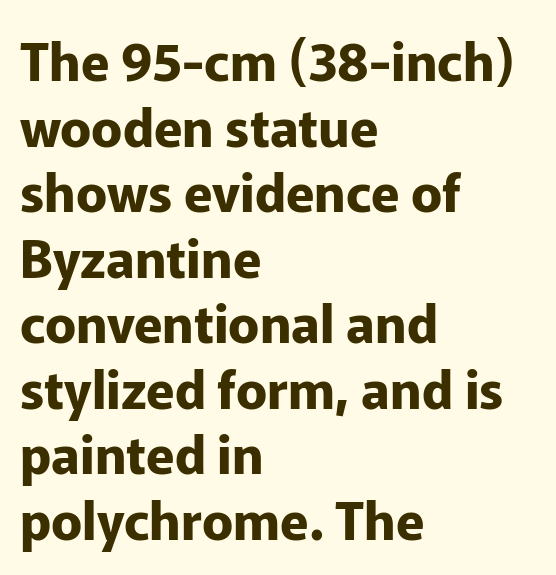
Spacing verdict: proportional, widths tailored to each character. The typesetting leans heavy: a genuine bold. The lines are quadded left. No feet cap the strokes, marking this as sans-serif type. Italic: no, the glyphs are upright roman. Honestly, the letter spacing is just normal — you wouldn't notice it.
